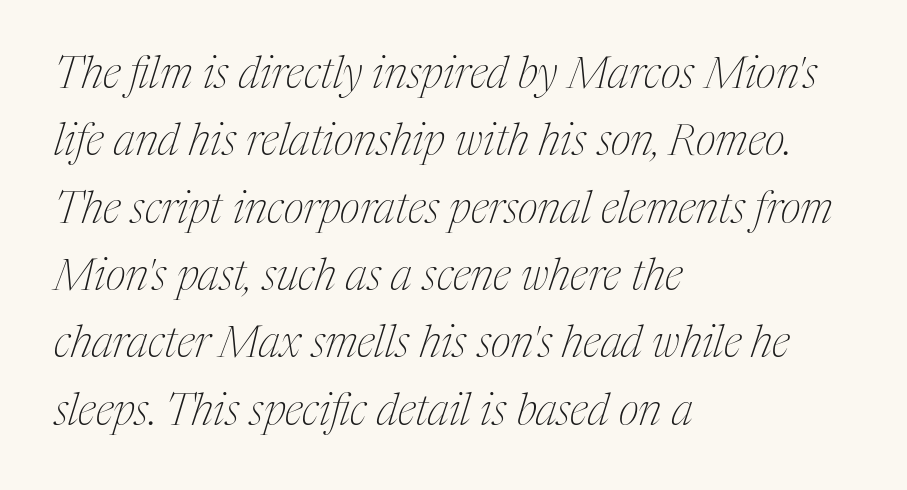
The rendering applies a slant to the glyphs. Here the glyphs are tracked normally, forming tight word shapes. The strokes are not fattened; the text isn't bold. In terms of leading, this rendering sits right in the middle. Think of a printed novel: that variable character pitch is what you see here. Underline: absent.
